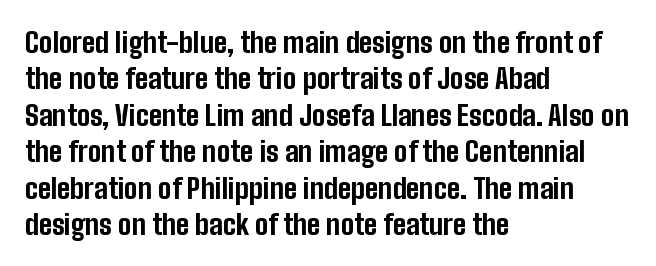
The image shows 28 px bold, condensed sans-serif type, upright; set left-aligned, normal line spacing (1.3x), normal letter spacing, not underlined; low stroke contrast and a medium x-height.
